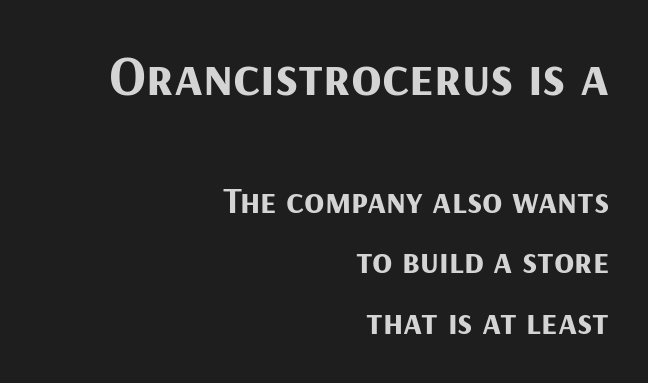
{"serif": "no", "italic": "no", "bold": "yes", "weight": "bold", "width": "normal", "stroke_contrast": "medium", "x_height": "medium", "monospaced": "no", "underline": "no", "align": "right", "line_spacing": "normal", "line_spacing_ratio": 1.64, "letter_spacing": "normal", "letter_spacing_em": 0.0, "larger_block": "first", "size_ratio": 1.51, "glyph_px": 56}
